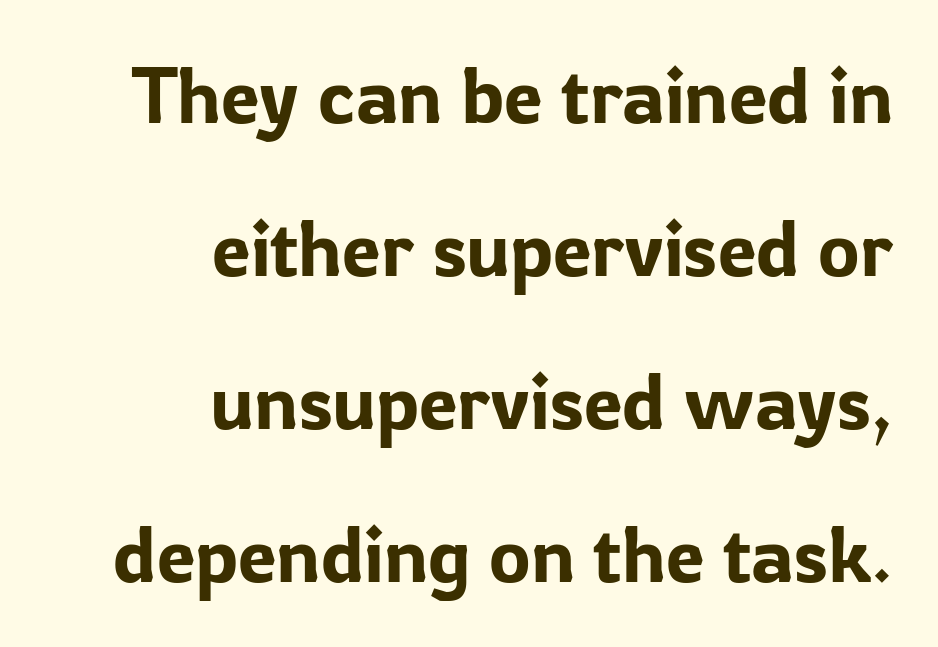
Q: Is the text italic (slanted)? A: No, it is upright.
Q: Is the typeface a serif or a sans-serif typeface? A: Sans-serif.
Q: Is the text underlined? A: No.
Q: How is the paragraph aligned? A: Right-aligned.
Q: Is the spacing between letters normal or unusually wide? A: Normal.
Q: Is the spacing between lines tight, normal or loose? A: Loose.
Q: Width (condensed, normal, or wide)? A: Normal.
Q: Stroke contrast? A: Low.
Q: x-height? A: Medium.
Q: Monospaced? A: No.
